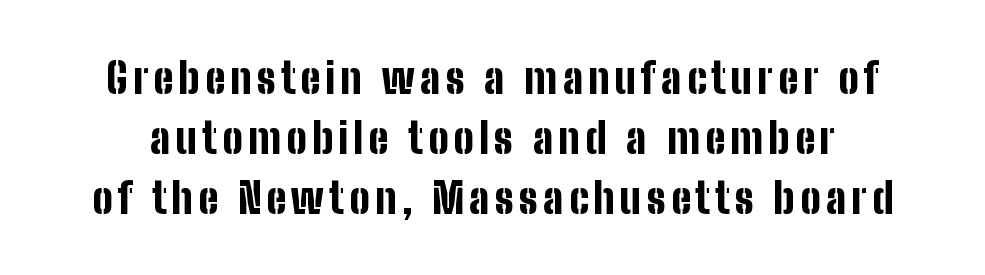
Q: Is the text bold? A: Yes.
Q: Is the text italic (slanted)? A: No, it is upright.
Q: Is the typeface a serif or a sans-serif typeface? A: Sans-serif.
Q: Is the text underlined? A: No.
Q: Is the spacing between lines tight, normal or loose? A: Normal.
Q: Width (condensed, normal, or wide)? A: Condensed.
Q: Stroke contrast? A: Low.
Q: x-height? A: Medium.
Q: Monospaced? A: No.
